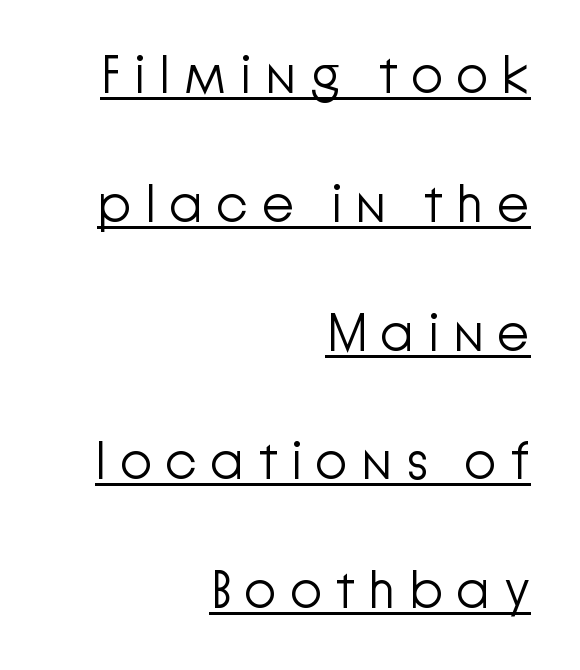
Q: Is the text bold? A: No.
Q: Is the text italic (slanted)? A: No, it is upright.
Q: Is the typeface a serif or a sans-serif typeface? A: Sans-serif.
Q: Is the text underlined? A: Yes.
Q: How is the paragraph aligned? A: Right-aligned.
Q: Is the spacing between letters normal or unusually wide? A: Unusually wide.
Q: Is the spacing between lines tight, normal or loose? A: Loose.
Q: Width (condensed, normal, or wide)? A: Normal.
Q: Stroke contrast? A: Low.
Q: x-height? A: Medium.
Q: Monospaced? A: No.
